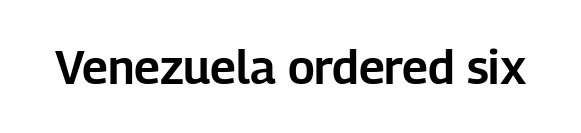
Each letter keeps its own natural width here, so spacing adapts to shape. A typesetter would label this face a sans. Bare-footed words on every line. The passage shown has conventional tracking throughout.
